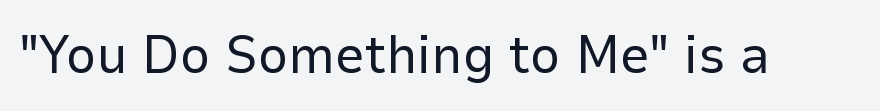
{"serif": "no", "italic": "no", "bold": "no", "weight": "regular", "width": "normal", "stroke_contrast": "low", "x_height": "medium", "monospaced": "no", "underline": "no", "letter_spacing": "normal", "letter_spacing_em": 0.0, "glyph_px": 53}
